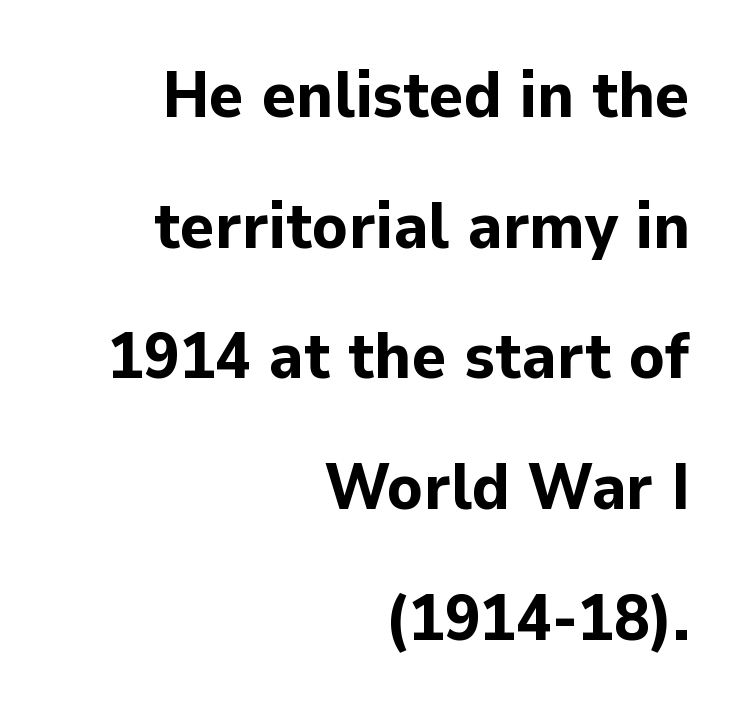
Q: Is the text bold? A: Yes.
Q: Is the text italic (slanted)? A: No, it is upright.
Q: Is the typeface a serif or a sans-serif typeface? A: Sans-serif.
Q: Is the text underlined? A: No.
Q: How is the paragraph aligned? A: Right-aligned.
Q: Is the spacing between letters normal or unusually wide? A: Normal.
Q: Is the spacing between lines tight, normal or loose? A: Loose.
Q: Width (condensed, normal, or wide)? A: Normal.
Q: Stroke contrast? A: Low.
Q: x-height? A: Medium.
Q: Monospaced? A: No.
